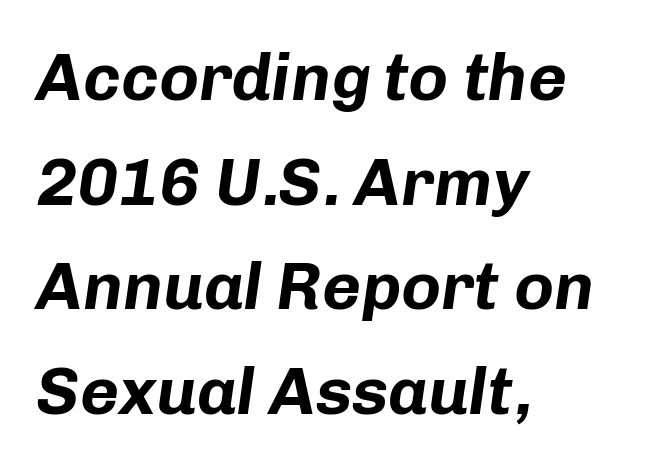
{"italic": "yes", "lean": "right", "slant_degrees": 8, "bold": "yes", "weight": "bold", "width": "normal", "stroke_contrast": "low", "x_height": "medium", "monospaced": "no", "underline": "no", "align": "left", "line_spacing": "normal", "line_spacing_ratio": 1.56, "letter_spacing": "normal", "letter_spacing_em": 0.0, "glyph_px": 67}
